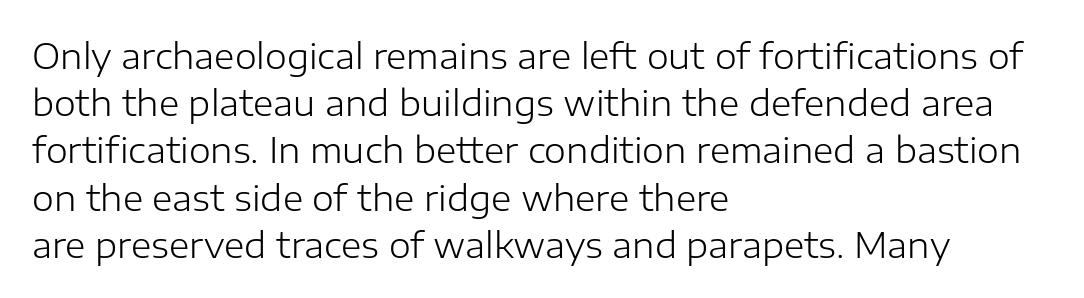
The image shows 35 px light sans-serif type, upright; set left-aligned, normal line spacing (1.35x), normal letter spacing, not underlined; low stroke contrast and a medium x-height.
